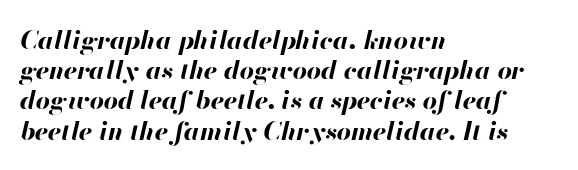
Leftover space on each line is placed entirely after the last word. Glyph-to-glyph distance matches everyday printed text. This sample uses an oblique cut, with every glyph tilted off the vertical. Only glyphs here, with clear space below each row. Heft: maximum for text — a bold.
